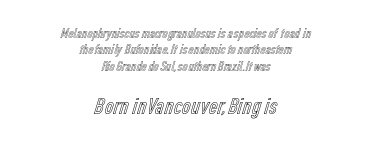
{"underline": "no", "align": "center", "line_spacing_ratio": 1.17, "letter_spacing": "normal", "letter_spacing_em": 0.0, "larger_block": "second", "size_ratio": 1.71, "glyph_px": 24}
